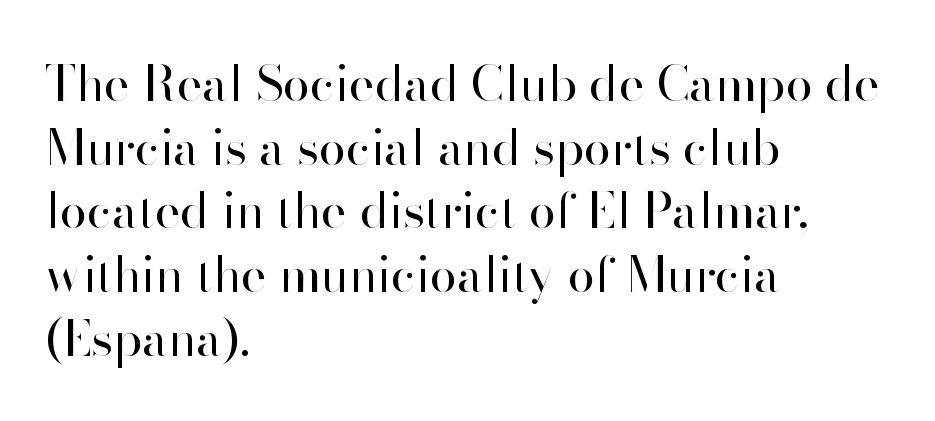
{"serif": "no", "italic": "no", "bold": "no", "weight": "regular", "width": "normal", "stroke_contrast": "high", "x_height": "small", "monospaced": "no", "underline": "no", "align": "left", "line_spacing": "normal", "line_spacing_ratio": 1.3, "letter_spacing": "normal", "letter_spacing_em": 0.0, "glyph_px": 49}
